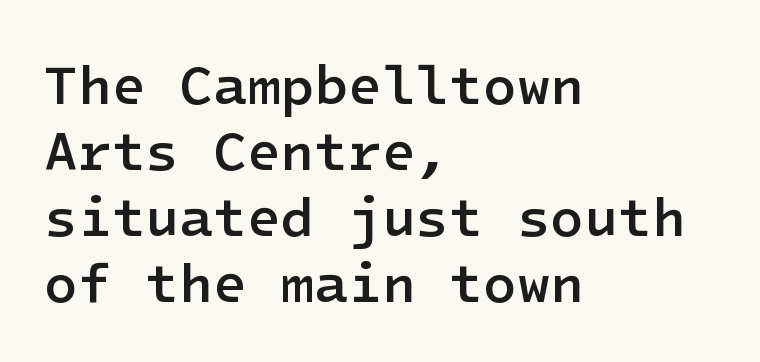
{"serif": "no", "italic": "no", "bold": "semi", "weight": "semibold", "width": "normal", "stroke_contrast": "low", "x_height": "medium", "underline": "no", "align": "left", "line_spacing_ratio": 1.2, "letter_spacing": "normal", "letter_spacing_em": 0.0, "glyph_px": 55}
